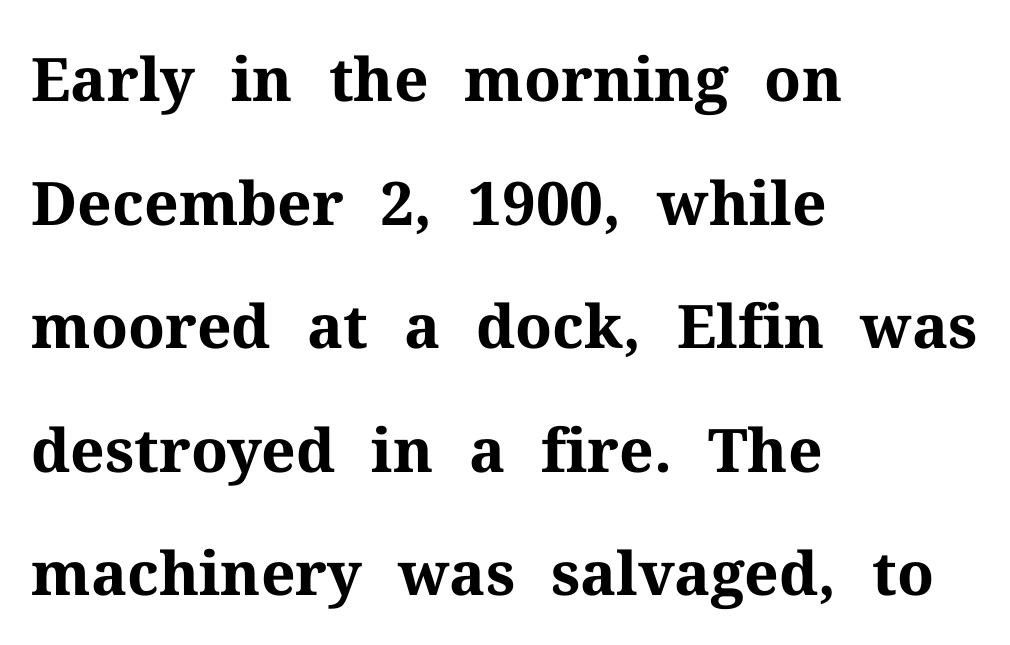
{"serif": "yes", "italic": "no", "bold": "yes", "weight": "bold", "width": "normal", "stroke_contrast": "medium", "x_height": "medium", "monospaced": "no", "underline": "no", "align": "left", "line_spacing": "loose", "line_spacing_ratio": 2.06, "letter_spacing": "normal", "letter_spacing_em": 0.0, "glyph_px": 60}
